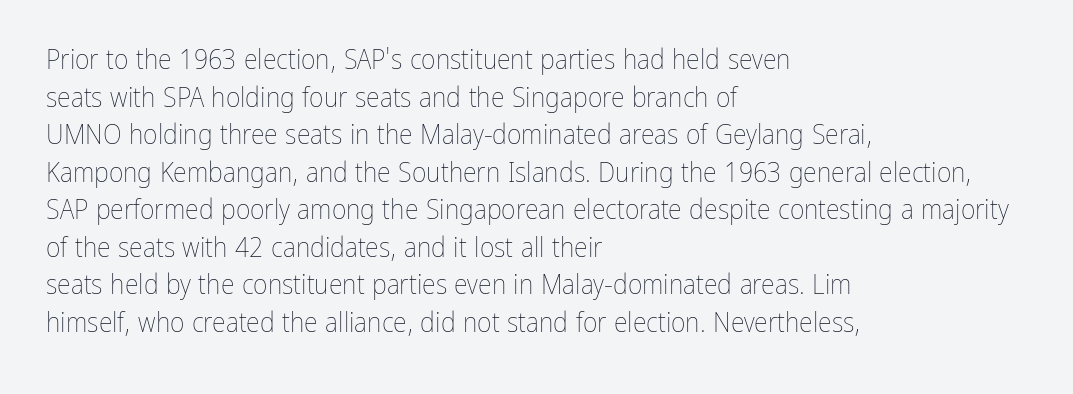
{"italic": "no", "bold": "no", "weight": "thin", "width": "condensed", "stroke_contrast": "low", "x_height": "medium", "monospaced": "no", "underline": "no", "align": "left", "line_spacing": "normal", "line_spacing_ratio": 1.34, "letter_spacing": "normal", "letter_spacing_em": 0.0, "glyph_px": 28}
